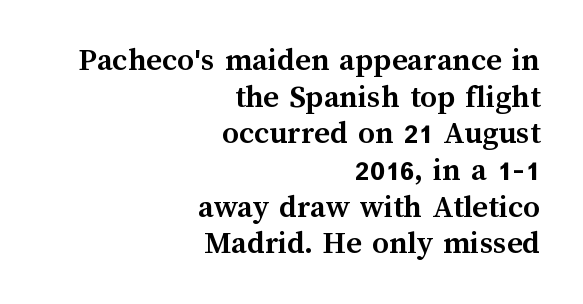
The image shows 33 px semibold type, upright; set right-aligned, tight line spacing (1.11x), normal letter spacing, not underlined; medium stroke contrast and a medium x-height.
